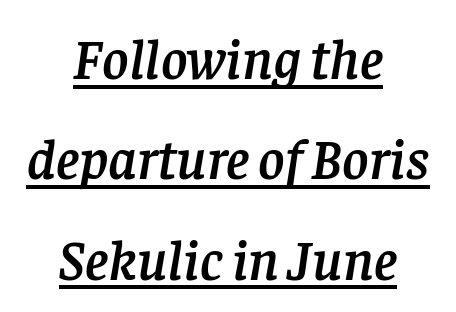
Varying glyph widths throughout — classic text-font behaviour. Nobody touched the tracking dial on this one. The rendering shows small feet on the letterforms — a serif design. Glance below the letters and you will spot a drawn line.
